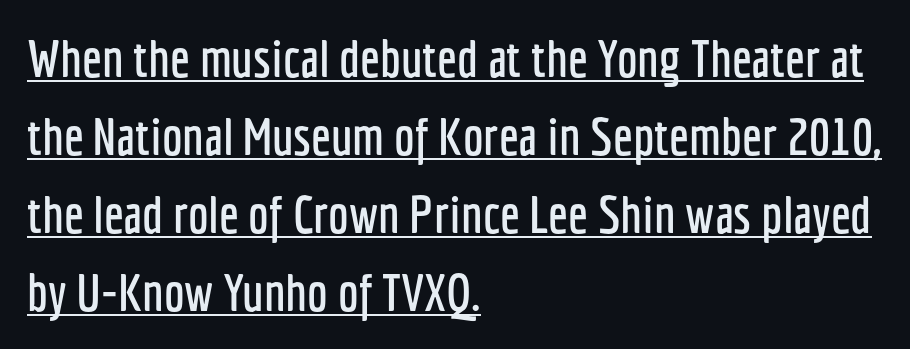
{"serif": "no", "italic": "no", "width": "condensed", "stroke_contrast": "low", "x_height": "medium", "monospaced": "no", "underline": "yes", "align": "left", "line_spacing": "normal", "line_spacing_ratio": 1.5, "letter_spacing": "normal", "letter_spacing_em": 0.0, "glyph_px": 52}
